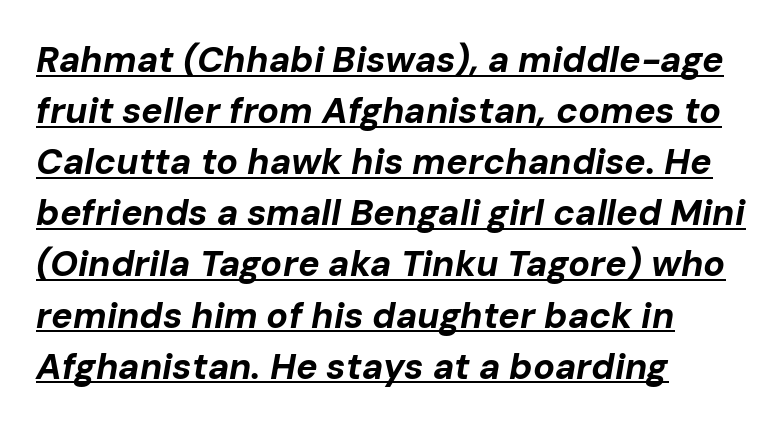
Q: Is the text bold? A: Yes.
Q: Is the text italic (slanted)? A: Yes, it leans right by about 10 degrees.
Q: Is the text underlined? A: Yes.
Q: How is the paragraph aligned? A: Left-aligned.
Q: Is the spacing between letters normal or unusually wide? A: Normal.
Q: Is the spacing between lines tight, normal or loose? A: Normal.
Q: Width (condensed, normal, or wide)? A: Normal.
Q: Stroke contrast? A: Low.
Q: x-height? A: Medium.
Q: Monospaced? A: No.
